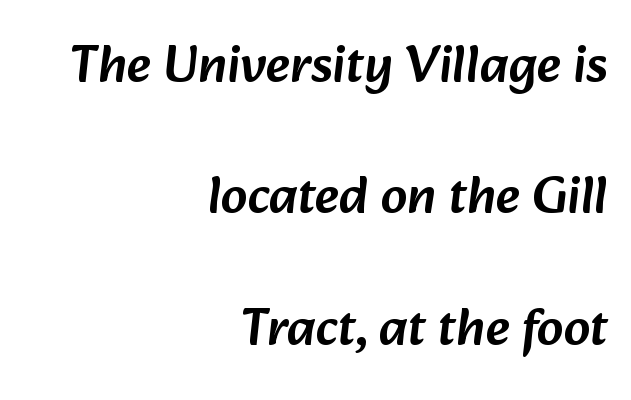
Descenders are the only things crossing below the line. Whoever set this chose breathing room over compactness in the vertical rhythm. The ragged edge is on the left, which tells us the setting is flush right. The passage shown is typed in a proportional face where columns would drift. These lines keep a tight, regular rhythm from letter to letter.
